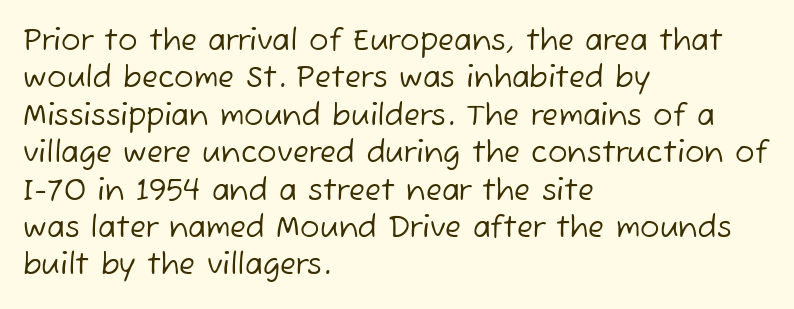
One glance says typical: line gaps are just what's usual. These lines stack with their left ends in a neat column. Is this a sans? Yes — the strokes have no serifs. No extra tracking has been applied to these lines.
